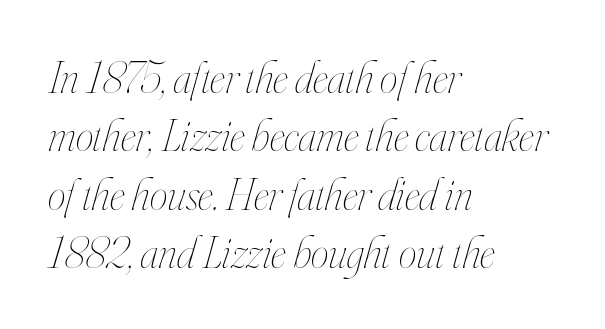
{"italic": "yes", "lean": "right", "slant_degrees": 16, "bold": "no", "weight": "thin", "width": "condensed", "stroke_contrast": "high", "x_height": "small", "monospaced": "no", "underline": "no", "align": "left", "line_spacing": "normal", "line_spacing_ratio": 1.3, "letter_spacing": "normal", "letter_spacing_em": 0.0, "glyph_px": 45}
